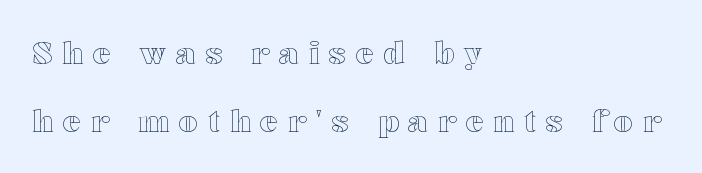
Tall strokes in this sample are plumb rather than angled. The rag falls on the right side of this text block. Think of a printed novel: that variable character pitch is what you see here. The baseline area is clear. Horizontal bands of white between lines are thick stripes. Students, note that the glyphs here are deliberately spaced far apart.
